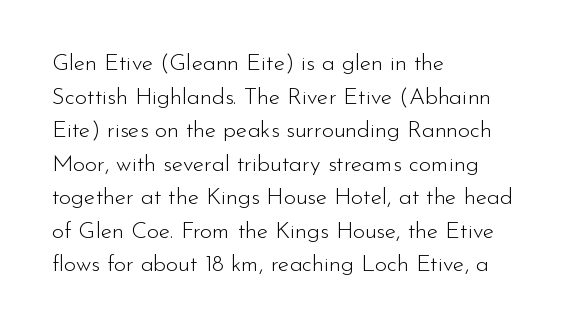
Q: Is the text bold? A: No.
Q: Is the text italic (slanted)? A: No, it is upright.
Q: Is the text underlined? A: No.
Q: How is the paragraph aligned? A: Left-aligned.
Q: Is the spacing between letters normal or unusually wide? A: Normal.
Q: Is the spacing between lines tight, normal or loose? A: Normal.
